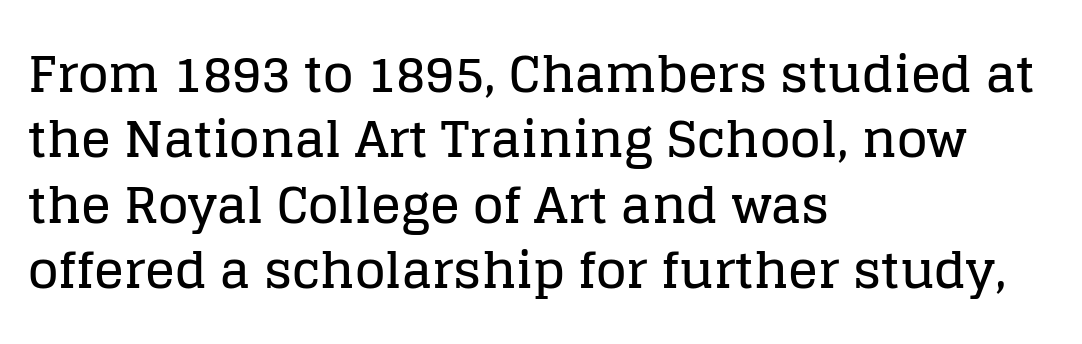
The image shows 50 px serif type, upright; set left-aligned, normal line spacing (1.31x), normal letter spacing, not underlined; low stroke contrast and a large x-height.
